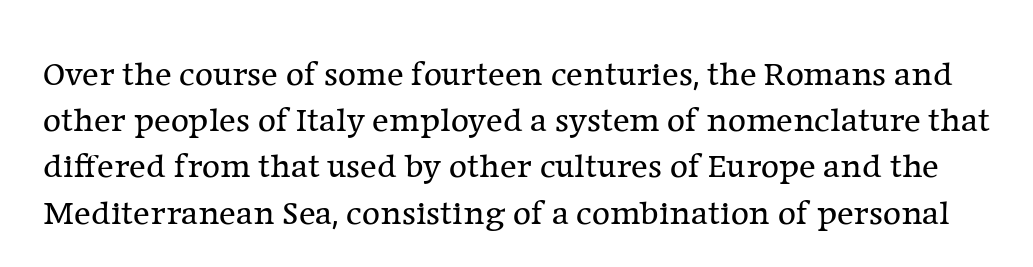
The image shows 35 px regular-weight serif type, upright; set normal line spacing (1.32x), normal letter spacing, not underlined; low stroke contrast and a medium x-height.
